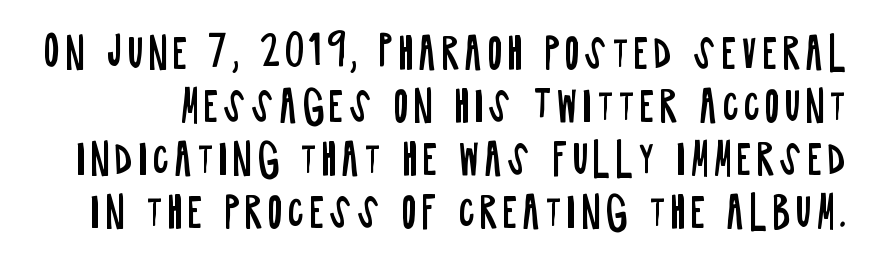
{"serif": "no", "italic": "no", "bold": "no", "weight": "regular", "width": "condensed", "stroke_contrast": "low", "x_height": "large", "monospaced": "no", "underline": "no", "line_spacing": "normal", "line_spacing_ratio": 1.29, "glyph_px": 41}
